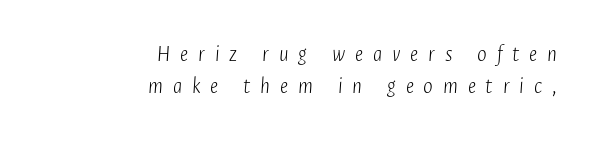
The image shows 23 px text type, italic (leaning right); set right-aligned, normal line spacing (1.41x), unusually wide letter spacing (+0.43 em), not underlined.
